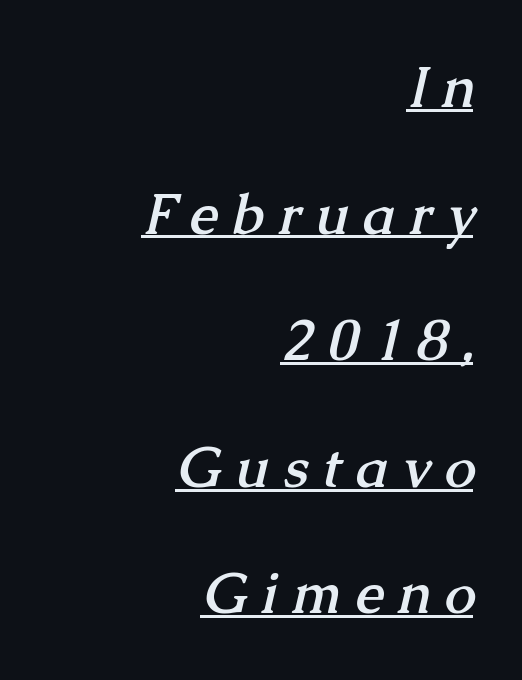
The image shows 56 px semibold serif type; set right-aligned, loose line spacing (2.26x), unusually wide letter spacing (+0.26 em), underlined; medium stroke contrast and a medium x-height.
